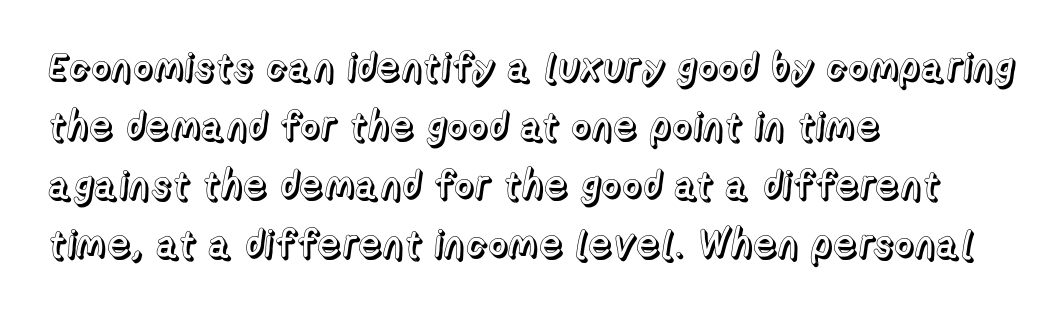
{"width": "normal", "x_height": "medium", "monospaced": "no", "underline": "no", "align": "left", "line_spacing": "normal", "line_spacing_ratio": 1.51, "letter_spacing": "normal", "letter_spacing_em": 0.0, "glyph_px": 39}
